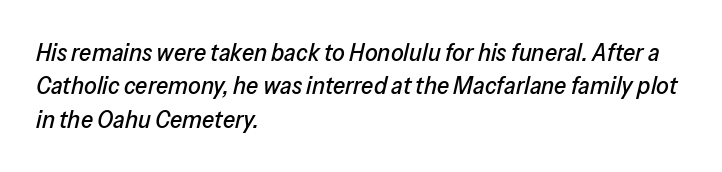
Q: Is the text italic (slanted)? A: Yes, it leans right by about 13 degrees.
Q: Is the text underlined? A: No.
Q: How is the paragraph aligned? A: Left-aligned.
Q: Is the spacing between letters normal or unusually wide? A: Normal.
Q: Is the spacing between lines tight, normal or loose? A: Normal.
